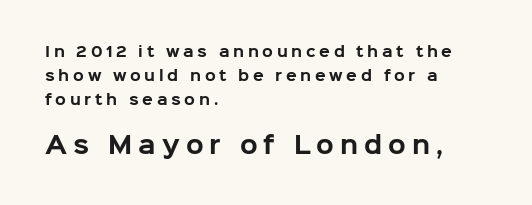
Honestly, the letter spacing is so wide it's the main thing you notice. The letters in the lower block stand taller than those in the block above. The strokes are fattened all the way to bold. Unlike italic type, these characters show no tilt at all. The rag falls on the right side of this text block.
